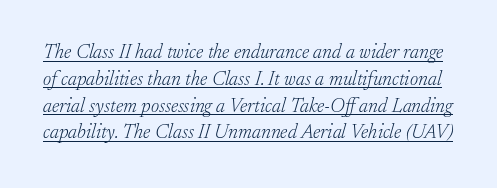
Designer's note — italics engaged. Vertically, the passage feels balanced, rows spaced as you'd expect. Compared with undecorated copy, this sample adds a rule below the words. The weight tops out at a normal text grade.
